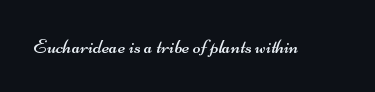
Students, note that the glyphs here touch the page at normal intervals. The typesetting does not lean heavy: it is not bold. Descender tails drop into unmarked territory.
